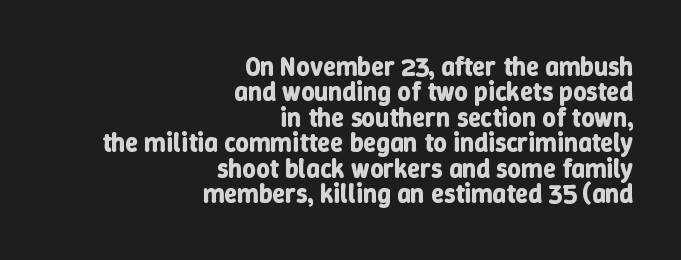
{"italic": "no", "bold": "yes", "underline": "no", "align": "right", "line_spacing": "tight", "line_spacing_ratio": 0.98, "letter_spacing": "normal", "letter_spacing_em": 0.0, "glyph_px": 26}
